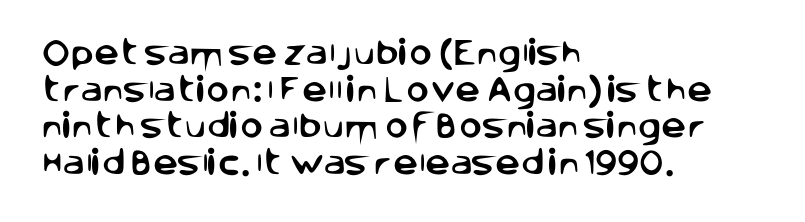
Line spacing here is normal. Line starts are locked; line ends wander. The passage shown is not underscored anywhere. Nope, no serifs anywhere on these letters. This sample uses plain, unmodified letter spacing.
